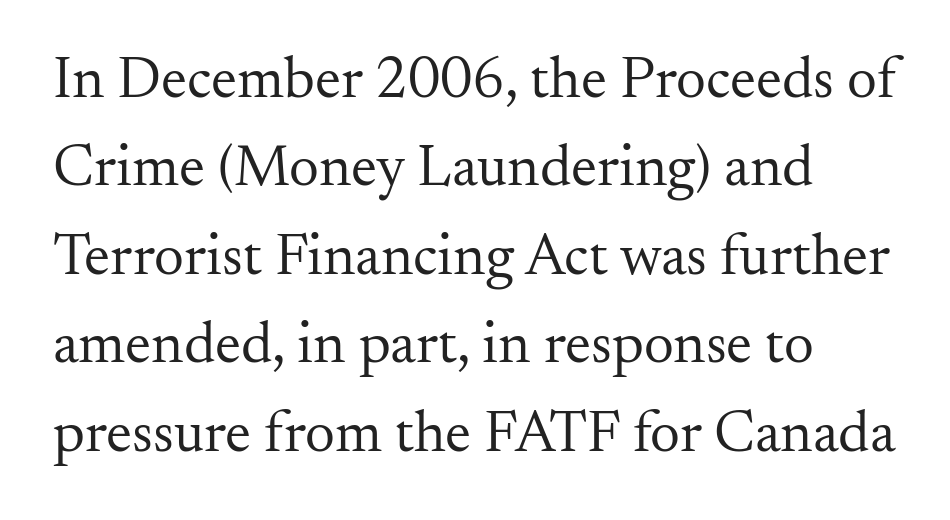
{"serif": "yes", "italic": "no", "bold": "no", "weight": "regular", "width": "normal", "stroke_contrast": "medium", "x_height": "small", "monospaced": "no", "underline": "no", "line_spacing": "normal", "line_spacing_ratio": 1.5, "letter_spacing": "normal", "letter_spacing_em": 0.0, "glyph_px": 59}
